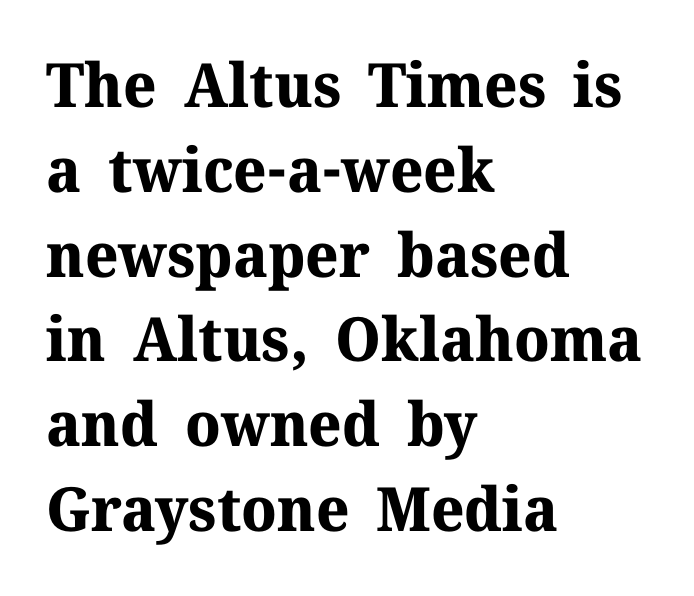
Compared with a centered layout, this one pins lines to the left instead. Serif or sans? Serif — the stroke terminals have little feet. Descender tails drop into unmarked territory. Inter-character spacing is left at the font's built-in metrics.
